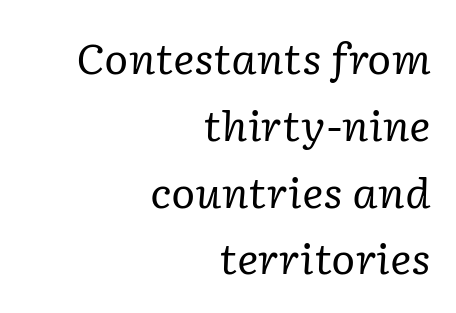
The image shows 41 px regular-weight serif type, italic (leaning right); set right-aligned, normal line spacing (1.63x), normal letter spacing, not underlined; low stroke contrast and a medium x-height.
